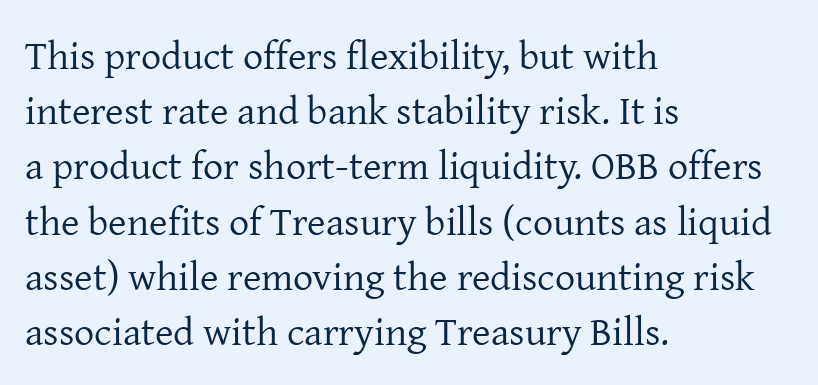
{"serif": "yes", "italic": "no", "bold": "no", "weight": "regular", "width": "normal", "stroke_contrast": "low", "x_height": "medium", "monospaced": "no", "underline": "no", "align": "left", "line_spacing": "normal", "line_spacing_ratio": 1.38, "letter_spacing": "normal", "letter_spacing_em": 0.0, "glyph_px": 40}
